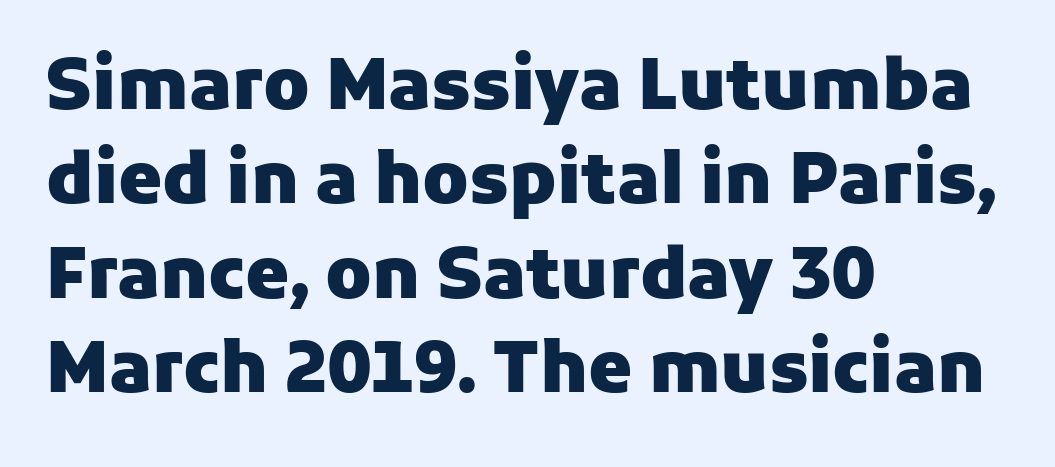
The image shows 70 px heavy sans-serif type, upright; set left-aligned, normal line spacing (1.35x), normal letter spacing, not underlined; low stroke contrast and a medium x-height.
